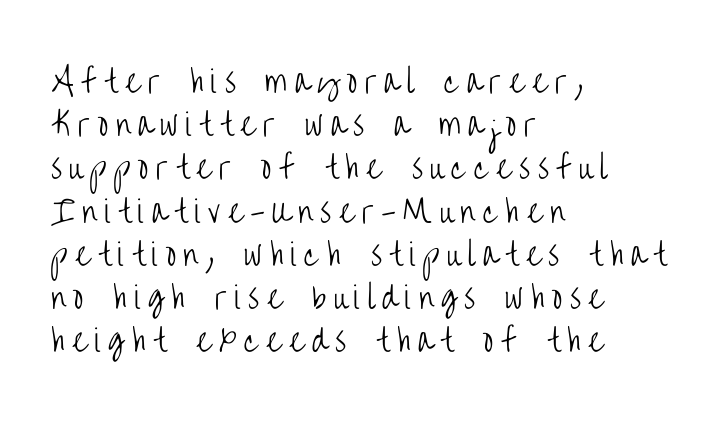
The image shows 30 px light, condensed sans-serif type, upright; set left-aligned, normal line spacing (1.44x), unusually wide letter spacing (+0.25 em), not underlined; low stroke contrast and a large x-height.
